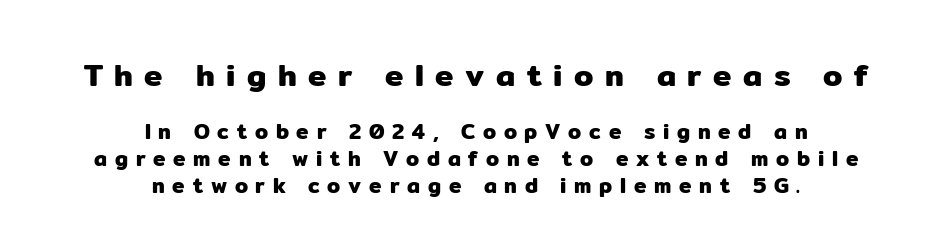
The image shows 31 px sans-serif type, upright; set centered, normal line spacing (1.27x), unusually wide letter spacing (+0.37 em), not underlined; the first (top) block is 1.48x larger; low stroke contrast and a medium x-height.
